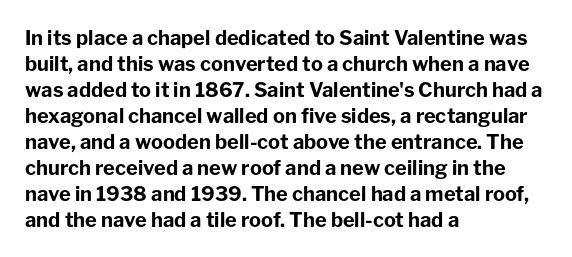
The image shows 20 px bold type, upright; set left-aligned, normal line spacing (1.3x), normal letter spacing, not underlined.
